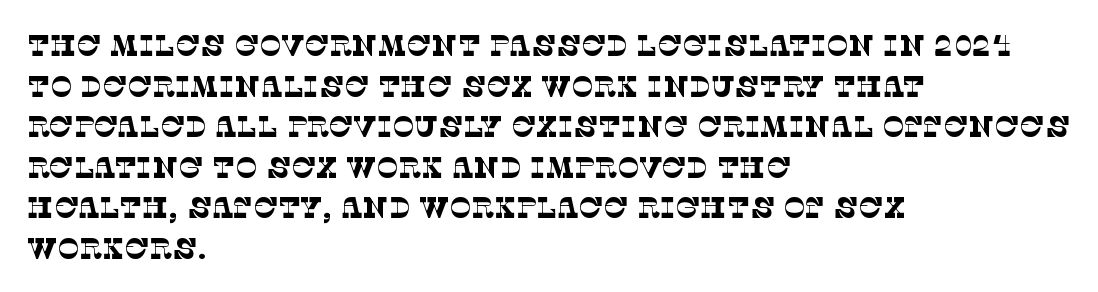
{"serif": "yes", "bold": "no", "weight": "thin", "width": "normal", "stroke_contrast": "low", "x_height": "large", "monospaced": "no", "underline": "no", "align": "left", "line_spacing": "normal", "line_spacing_ratio": 1.4, "letter_spacing": "normal", "letter_spacing_em": 0.0, "glyph_px": 29}
